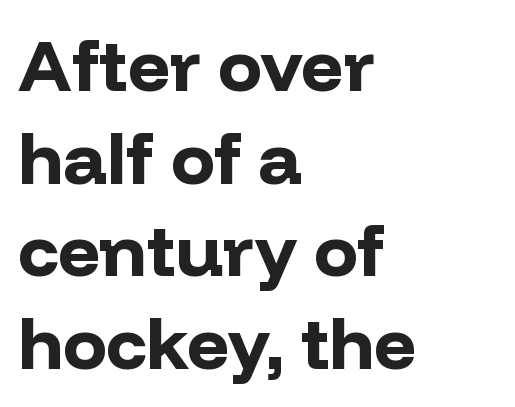
Typographic density is high because the face is bold. Baseline-to-baseline distance is the conventional proportion of letter height. This sample has the flowing, uneven cadence of proportional lettering. Compared with typical body copy, the letter spacing here is the same. The type sits square on the baseline with zero lean.
